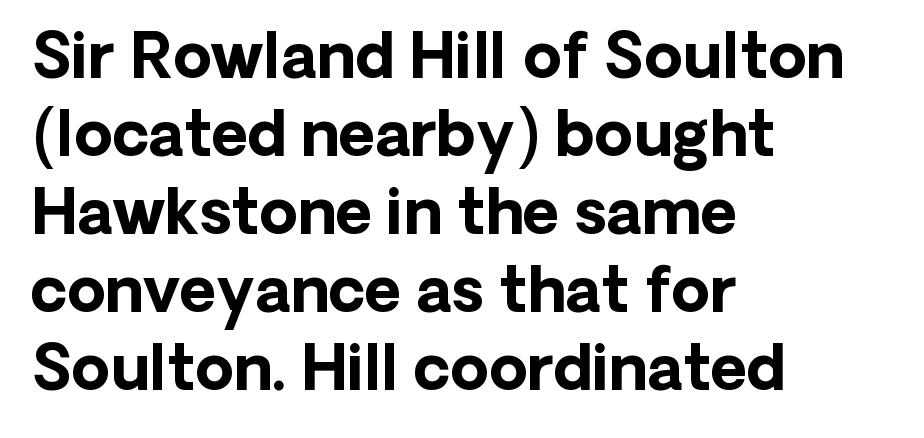
{"serif": "no", "italic": "no", "bold": "yes", "weight": "bold", "width": "normal", "stroke_contrast": "low", "x_height": "medium", "monospaced": "no", "underline": "no", "align": "left", "line_spacing": "normal", "line_spacing_ratio": 1.26, "letter_spacing": "normal", "letter_spacing_em": 0.0, "glyph_px": 62}
